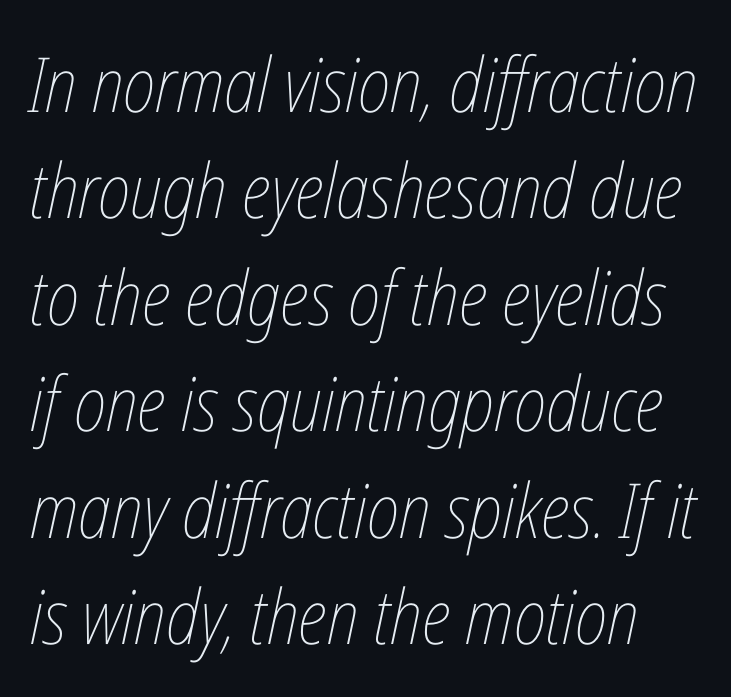
{"italic": "yes", "lean": "right", "slant_degrees": 12, "bold": "no", "weight": "thin", "width": "condensed", "stroke_contrast": "low", "x_height": "medium", "monospaced": "no", "underline": "no", "line_spacing": "normal", "line_spacing_ratio": 1.4, "letter_spacing": "normal", "letter_spacing_em": 0.0, "glyph_px": 76}
